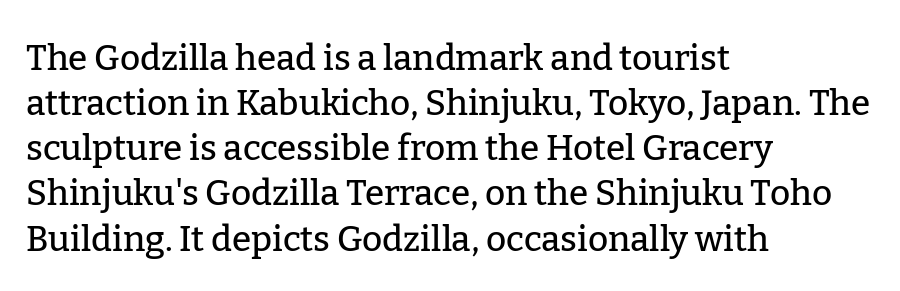
The image shows 35 px serif type, upright; set left-aligned, normal line spacing (1.29x), normal letter spacing, not underlined; low stroke contrast and a medium x-height.
